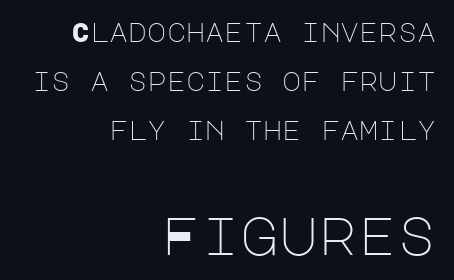
Q: Is the text bold? A: No.
Q: Is the text italic (slanted)? A: No, it is upright.
Q: Is the typeface a serif or a sans-serif typeface? A: Sans-serif.
Q: Is the text underlined? A: No.
Q: How is the paragraph aligned? A: Right-aligned.
Q: Is the spacing between letters normal or unusually wide? A: Normal.
Q: Which block of text is set in a larger size, the first (top) or the second (bottom)? A: The second (bottom) one.
Q: Width (condensed, normal, or wide)? A: Normal.
Q: Stroke contrast? A: Low.
Q: x-height? A: Large.
